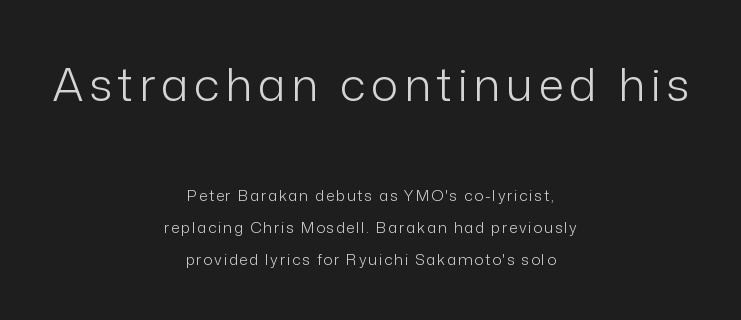
The image shows 46 px light sans-serif type, upright; set centered, loose line spacing (2.12x), not underlined; the first (top) block is 3.07x larger; low stroke contrast and a medium x-height.
